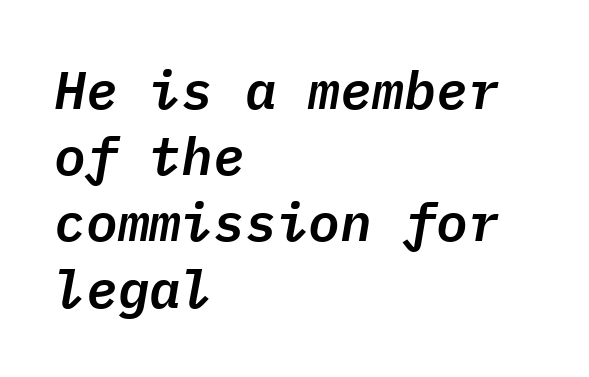
{"italic": "yes", "lean": "right", "slant_degrees": 9, "width": "normal", "stroke_contrast": "low", "x_height": "medium", "monospaced": "yes", "underline": "no", "align": "left", "line_spacing": "normal", "line_spacing_ratio": 1.25, "letter_spacing": "normal", "letter_spacing_em": 0.0, "glyph_px": 53}
